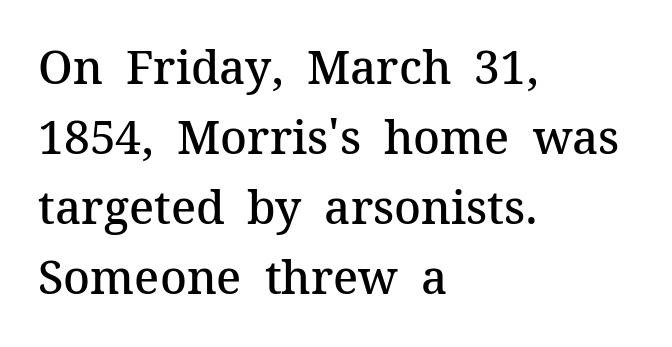
The image shows 46 px semibold serif type, upright; set left-aligned, normal line spacing (1.52x), normal letter spacing, not underlined; medium stroke contrast and a medium x-height.
